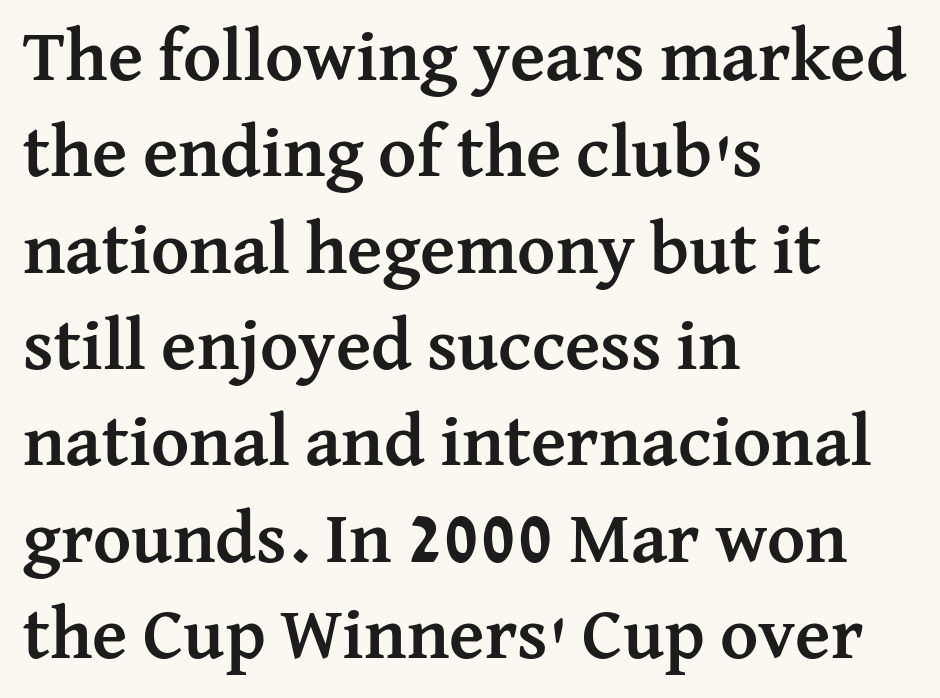
Q: Is the text bold? A: Yes.
Q: Is the text italic (slanted)? A: No, it is upright.
Q: Is the typeface a serif or a sans-serif typeface? A: Serif.
Q: Is the text underlined? A: No.
Q: How is the paragraph aligned? A: Left-aligned.
Q: Is the spacing between letters normal or unusually wide? A: Normal.
Q: Is the spacing between lines tight, normal or loose? A: Normal.
Q: Width (condensed, normal, or wide)? A: Normal.
Q: Stroke contrast? A: Medium.
Q: x-height? A: Medium.
Q: Monospaced? A: No.
